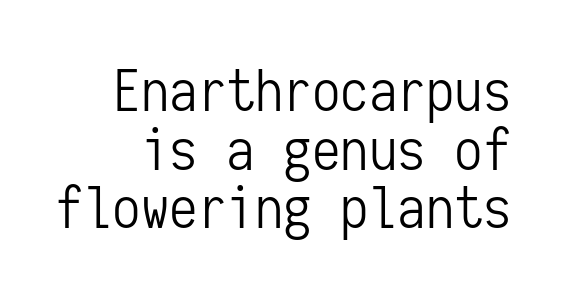
Q: Is the text bold? A: No.
Q: Is the text italic (slanted)? A: No, it is upright.
Q: Is the typeface a serif or a sans-serif typeface? A: Sans-serif.
Q: Is the text underlined? A: No.
Q: Is the spacing between letters normal or unusually wide? A: Normal.
Q: Is the spacing between lines tight, normal or loose? A: Tight.
Q: Width (condensed, normal, or wide)? A: Condensed.
Q: Stroke contrast? A: Low.
Q: x-height? A: Medium.
Q: Monospaced? A: Yes.
